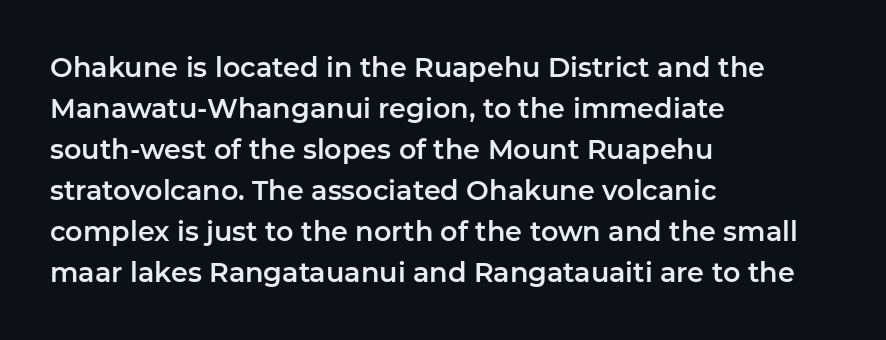
Q: Is the text italic (slanted)? A: No, it is upright.
Q: Is the text underlined? A: No.
Q: How is the paragraph aligned? A: Left-aligned.
Q: Is the spacing between letters normal or unusually wide? A: Normal.
Q: Is the spacing between lines tight, normal or loose? A: Normal.
